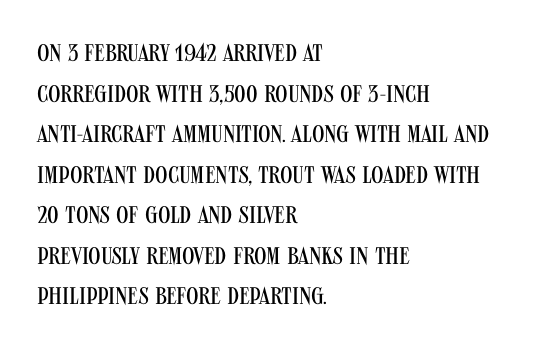
Q: Is the text bold? A: No.
Q: Is the text italic (slanted)? A: No, it is upright.
Q: Is the text underlined? A: No.
Q: How is the paragraph aligned? A: Left-aligned.
Q: Is the spacing between letters normal or unusually wide? A: Normal.
Q: Is the spacing between lines tight, normal or loose? A: Normal.
